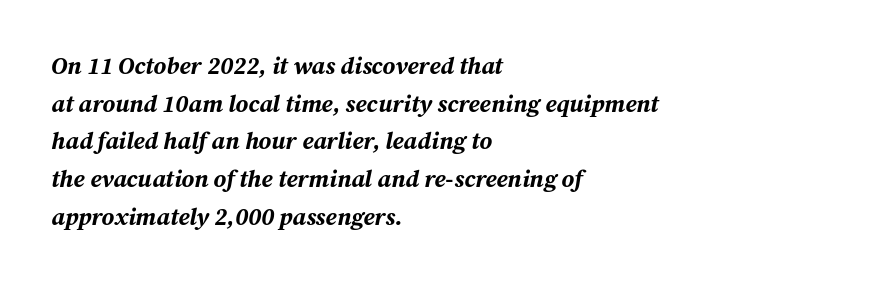
The image shows 24 px bold type, italic (leaning right); set left-aligned, normal line spacing (1.57x), normal letter spacing, not underlined.
